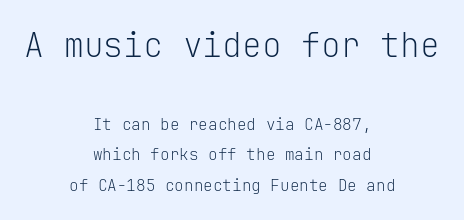
{"serif": "no", "italic": "no", "bold": "no", "weight": "light", "width": "normal", "stroke_contrast": "low", "x_height": "medium", "monospaced": "yes", "underline": "no", "align": "center", "line_spacing": "loose", "line_spacing_ratio": 1.92, "letter_spacing": "normal", "letter_spacing_em": 0.0, "larger_block": "first", "size_ratio": 2.06, "glyph_px": 33}
